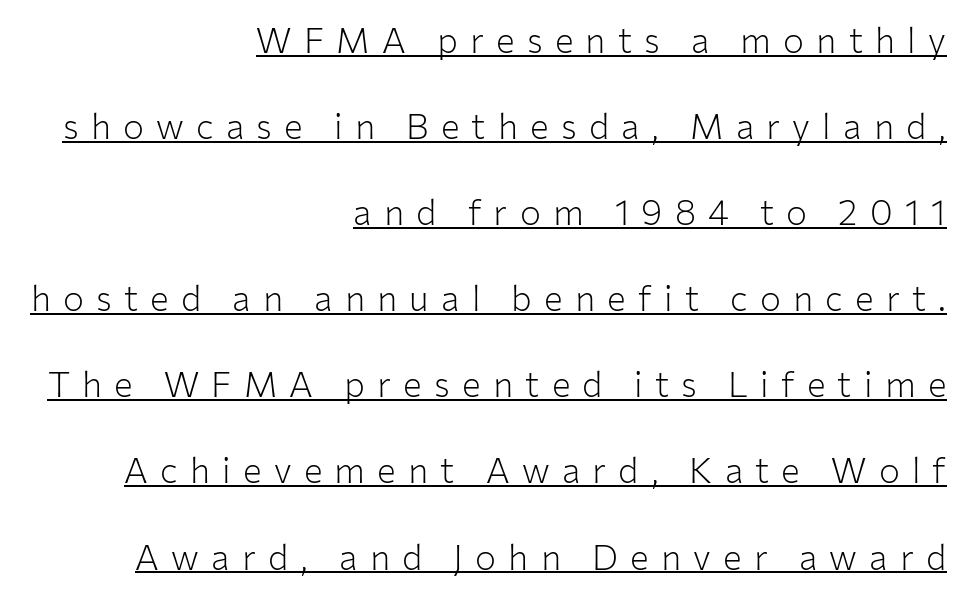
{"serif": "no", "italic": "no", "bold": "no", "weight": "light", "width": "normal", "stroke_contrast": "low", "x_height": "medium", "monospaced": "no", "underline": "yes", "align": "right", "line_spacing": "loose", "line_spacing_ratio": 2.46, "letter_spacing": "wide", "letter_spacing_em": 0.35, "glyph_px": 35}
